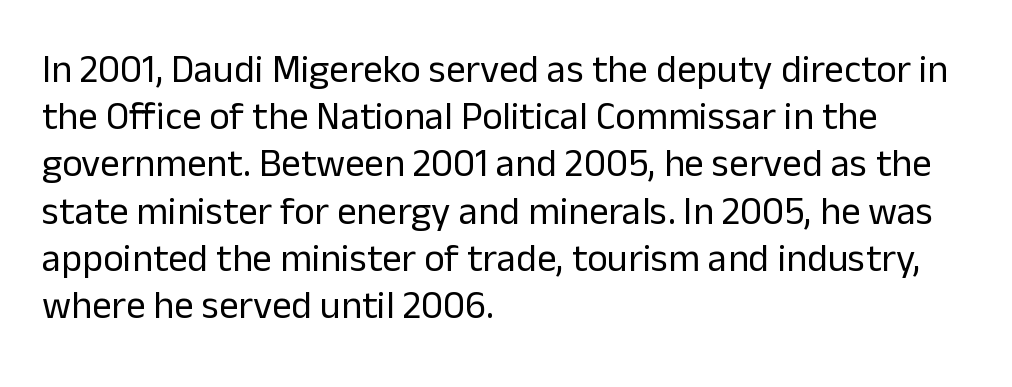
Italic? Not at all — the glyphs are vertical. A sans-serif font was chosen for this passage. Unbolded letterforms with no extra heft. Nobody touched the tracking dial on this one. The rendering uses natural spacing where letterforms have individual widths. Where is the straight margin? On the left.
